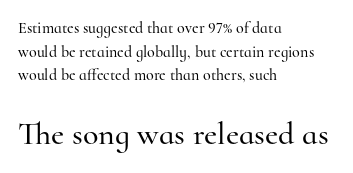
The image shows 32 px serif type, upright; set left-aligned, normal line spacing (1.47x), normal letter spacing, not underlined; the second (bottom) block is 2.0x larger; high stroke contrast and a small x-height.
